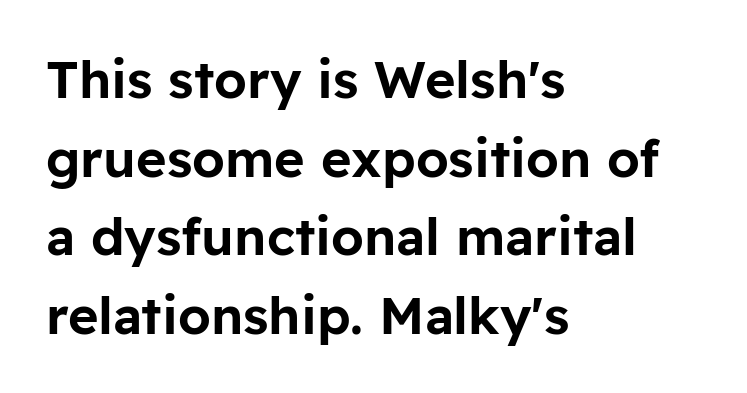
The image shows 52 px sans-serif type, upright; set left-aligned, normal line spacing (1.51x), normal letter spacing, not underlined; low stroke contrast and a medium x-height.
